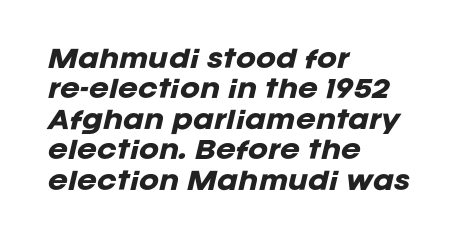
The whole block is typeset with a tilt. The face used here has the dense, thick strokes of a bold. Vertically, the passage feels balanced, rows spaced as you'd expect. Alignment: flush left. Check under the words: just untouched page.
